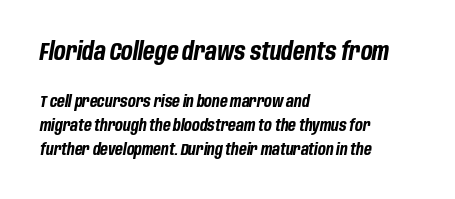
Q: Is the text bold? A: Yes.
Q: Is the text italic (slanted)? A: Yes, it leans right by about 10 degrees.
Q: Is the text underlined? A: No.
Q: How is the paragraph aligned? A: Left-aligned.
Q: Is the spacing between letters normal or unusually wide? A: Normal.
Q: Is the spacing between lines tight, normal or loose? A: Normal.
Q: Which block of text is set in a larger size, the first (top) or the second (bottom)? A: The first (top) one.
